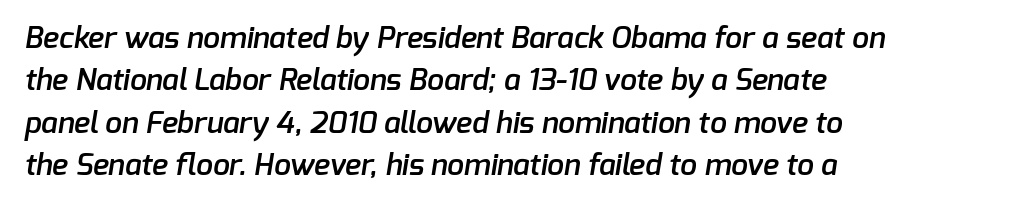
The image shows 30 px semibold sans-serif type; set left-aligned, normal line spacing (1.41x), normal letter spacing, not underlined; low stroke contrast and a medium x-height.
